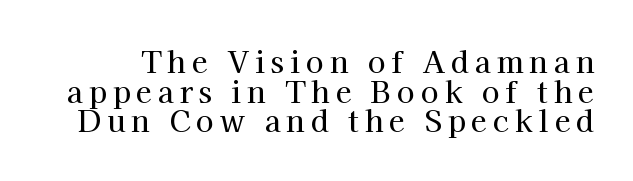
The image shows 29 px serif type, upright; set tight line spacing (1.02x), unusually wide letter spacing (+0.21 em), not underlined; high stroke contrast and a medium x-height.
